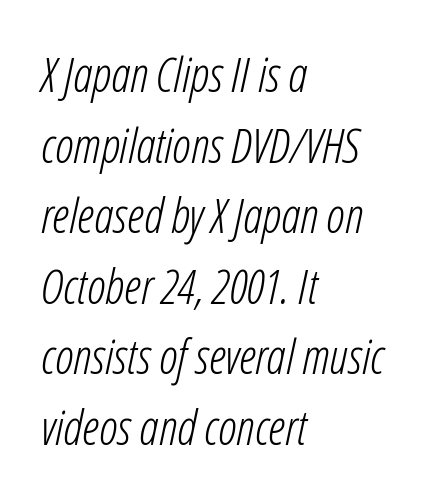
The image shows 48 px light, condensed type, italic (leaning right); set left-aligned, normal line spacing (1.47x), normal letter spacing, not underlined; low stroke contrast and a medium x-height.
